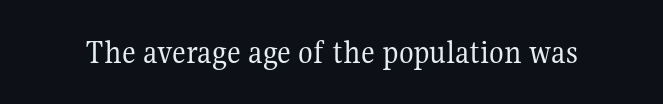
{"serif": "yes", "italic": "no", "bold": "no", "weight": "regular", "width": "normal", "stroke_contrast": "medium", "x_height": "medium", "monospaced": "no", "underline": "no", "letter_spacing": "normal", "letter_spacing_em": 0.0, "glyph_px": 34}
